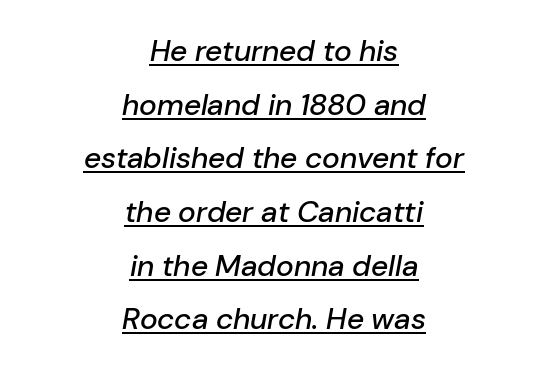
Q: Is the text italic (slanted)? A: Yes, it leans right by about 10 degrees.
Q: Is the text underlined? A: Yes.
Q: How is the paragraph aligned? A: Centered.
Q: Is the spacing between letters normal or unusually wide? A: Normal.
Q: Width (condensed, normal, or wide)? A: Normal.
Q: Stroke contrast? A: Low.
Q: x-height? A: Medium.
Q: Monospaced? A: No.
